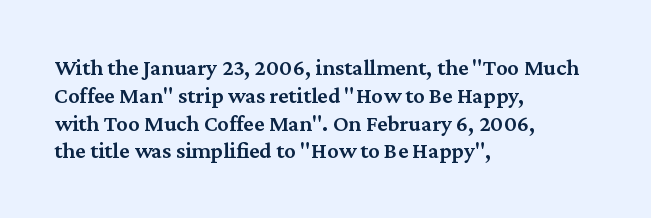
Q: Is the text bold? A: Semi-bold.
Q: Is the text italic (slanted)? A: No, it is upright.
Q: Is the text underlined? A: No.
Q: How is the paragraph aligned? A: Left-aligned.
Q: Is the spacing between letters normal or unusually wide? A: Normal.
